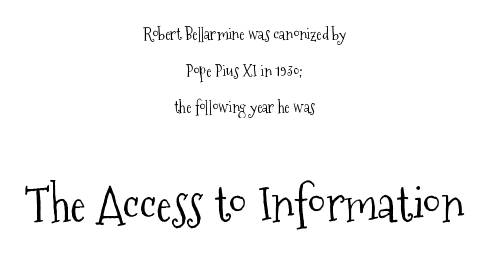
{"serif": "yes", "italic": "no", "bold": "no", "weight": "light", "width": "condensed", "stroke_contrast": "medium", "x_height": "medium", "monospaced": "no", "underline": "no", "align": "center", "line_spacing": "loose", "line_spacing_ratio": 2.29, "letter_spacing": "normal", "letter_spacing_em": 0.0, "larger_block": "second", "size_ratio": 3.0, "glyph_px": 48}
